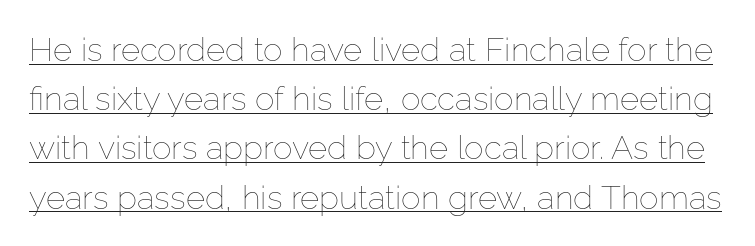
{"italic": "no", "bold": "no", "weight": "thin", "width": "normal", "stroke_contrast": "low", "x_height": "medium", "monospaced": "no", "underline": "yes", "line_spacing": "normal", "line_spacing_ratio": 1.49, "letter_spacing": "normal", "letter_spacing_em": 0.0, "glyph_px": 33}
